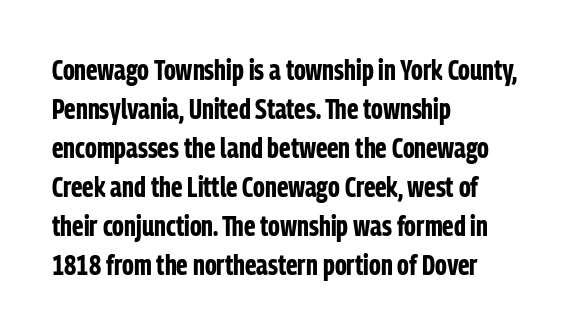
{"serif": "no", "italic": "no", "bold": "yes", "weight": "bold", "width": "condensed", "stroke_contrast": "low", "x_height": "medium", "monospaced": "no", "underline": "no", "align": "left", "line_spacing": "normal", "line_spacing_ratio": 1.39, "letter_spacing": "normal", "letter_spacing_em": 0.0, "glyph_px": 28}
